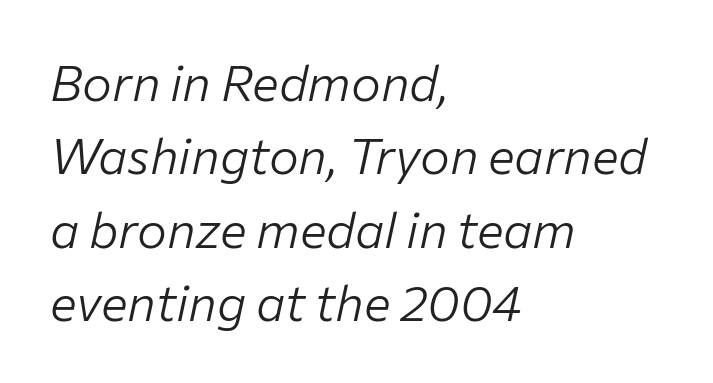
Q: Is the text bold? A: No.
Q: Is the text italic (slanted)? A: Yes, it leans right by about 12 degrees.
Q: Is the text underlined? A: No.
Q: How is the paragraph aligned? A: Left-aligned.
Q: Is the spacing between letters normal or unusually wide? A: Normal.
Q: Is the spacing between lines tight, normal or loose? A: Normal.
Q: Width (condensed, normal, or wide)? A: Normal.
Q: Stroke contrast? A: Low.
Q: x-height? A: Medium.
Q: Monospaced? A: No.
